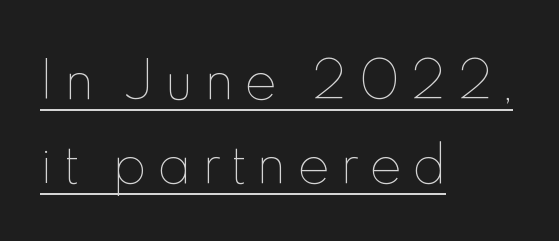
Vertical stems look standard width or narrower in stroke. Compared with a centered layout, this one pins lines to the left instead. Quick note: underline on. The face used here is proportionally spaced, like ordinary book or web type. The passage shown has open, widely tracked lettering throughout. This is the regular roman posture of the typeface.
